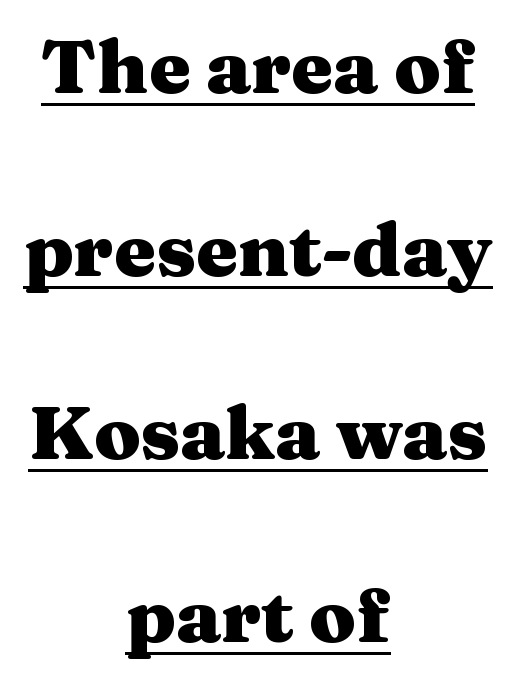
Loosely led — the rows are spread out. Compared with undecorated copy, this sample adds a rule below the words. Regarding serifs, this sample has them. Character widths vary here, with narrow letters taking less room than wide ones. Its strokes are broad and dark, the hallmark of bold type. The letterforms sit shoulder to shoulder at normal distance.
